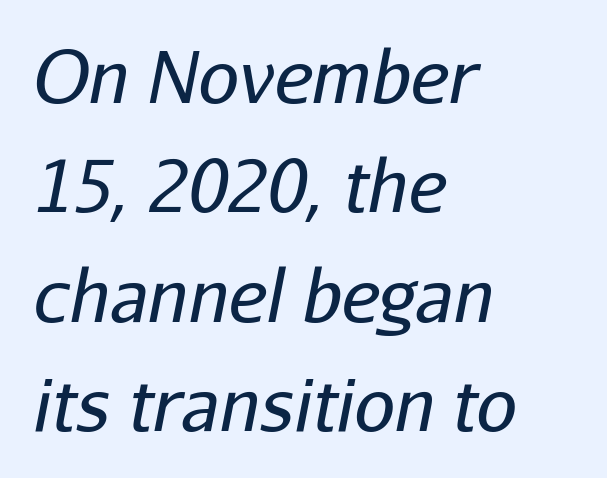
{"italic": "yes", "lean": "right", "slant_degrees": 11, "bold": "no", "weight": "regular", "width": "normal", "stroke_contrast": "low", "x_height": "medium", "monospaced": "no", "underline": "no", "align": "left", "line_spacing": "normal", "line_spacing_ratio": 1.52, "letter_spacing": "normal", "letter_spacing_em": 0.0, "glyph_px": 72}
